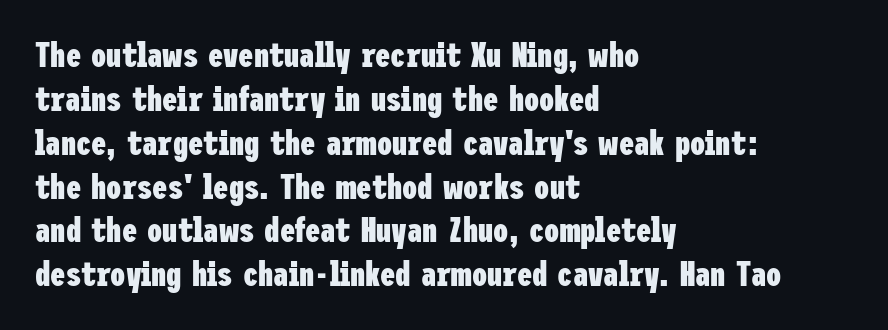
Q: Is the text bold? A: Yes.
Q: Is the text italic (slanted)? A: No, it is upright.
Q: Is the typeface a serif or a sans-serif typeface? A: Sans-serif.
Q: Is the text underlined? A: No.
Q: How is the paragraph aligned? A: Left-aligned.
Q: Is the spacing between letters normal or unusually wide? A: Normal.
Q: Is the spacing between lines tight, normal or loose? A: Normal.
Q: Width (condensed, normal, or wide)? A: Condensed.
Q: Stroke contrast? A: Low.
Q: x-height? A: Medium.
